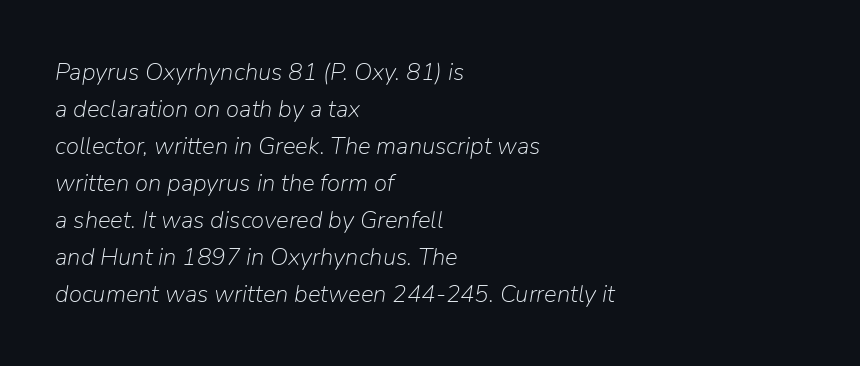
The image shows 24 px text type, italic (leaning right); set left-aligned, normal line spacing (1.54x), normal letter spacing, not underlined.
